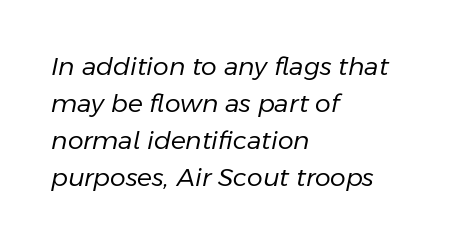
The image shows 25 px text type, italic (leaning right); set left-aligned, normal line spacing (1.48x), normal letter spacing, not underlined.
